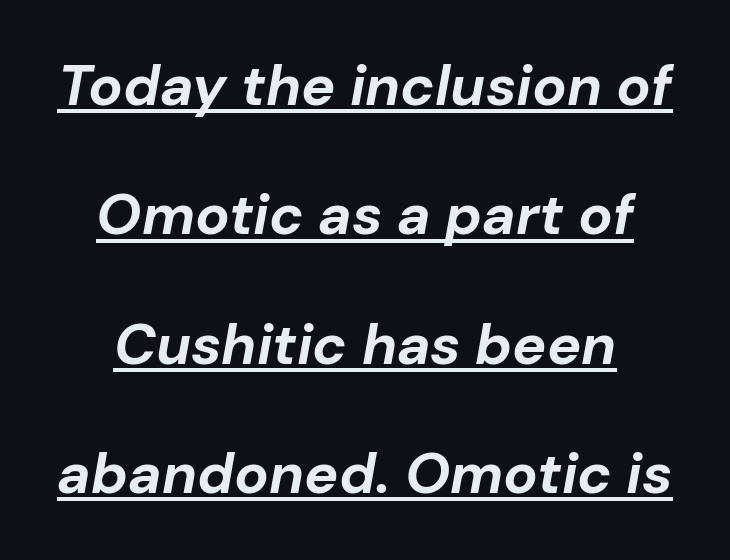
This is heavy type, rendered in bold. Widely set lines give the paragraph a tall, airy silhouette. When letters slant like this, we call the style italic. Note the varied advance widths — an 'i' is clearly narrower than an 'm'. Honestly, the letter spacing is just normal — you wouldn't notice it.
